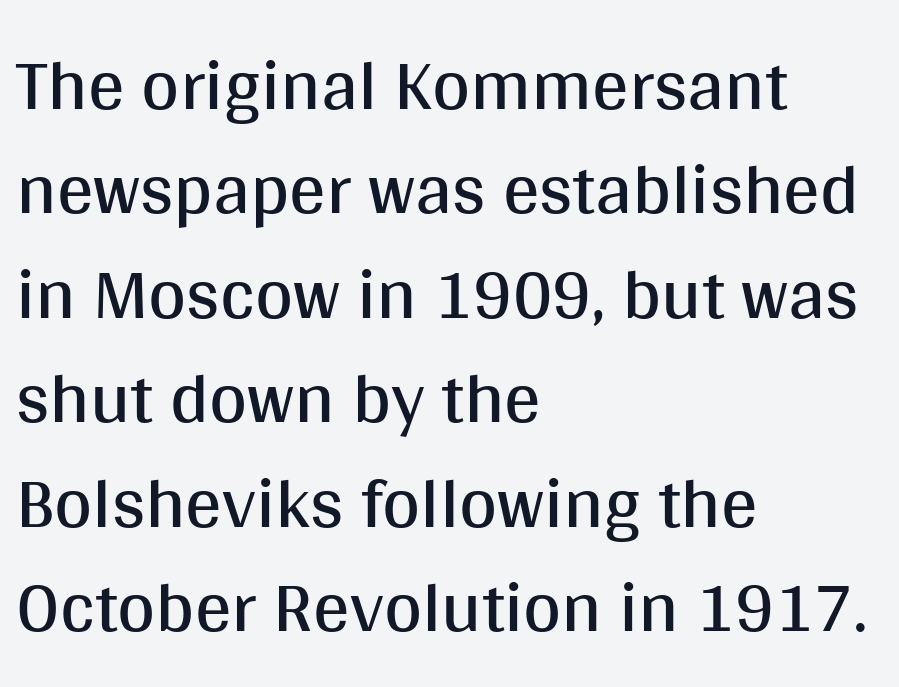
Visually the block forms a straight wall on the left and a jagged coastline on the right. Caption: face not bold, strokes unweighted. Grotesque or geometric, the face here clearly has no serifs. Does the lettering tilt? It doesn't — this is upright.
